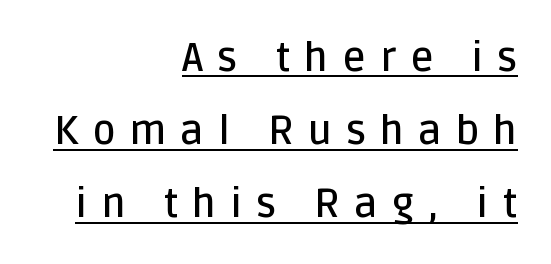
If you drew a ruler down the right edge, every line would touch it. Spacing verdict: proportional, widths tailored to each character. Summary of weight: moderately heavy, a semibold. Glyph-to-glyph distance is far greater than everyday printed text. Is there an underline? Yes — a line sits under the letters. The lettering stays uniformly vertical, giving the passage a roman look.
